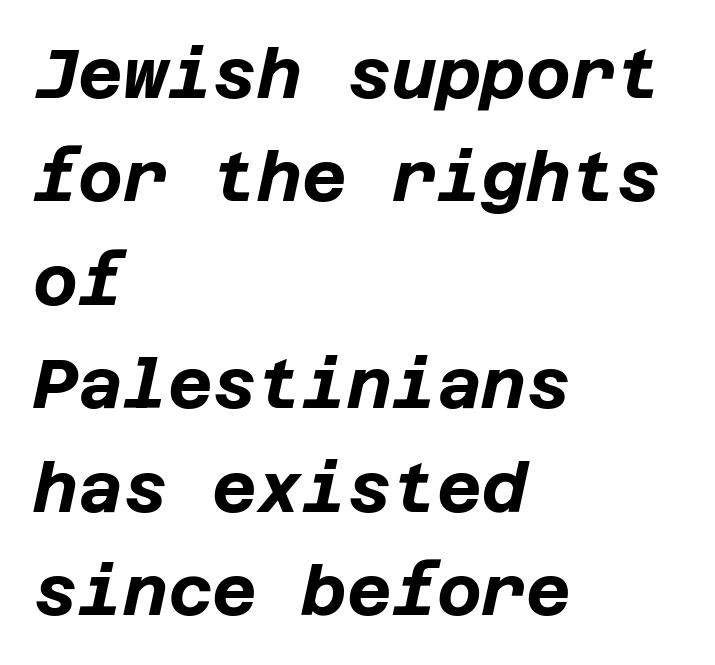
Q: Is the text bold? A: Yes.
Q: Is the text italic (slanted)? A: Yes, it leans right by about 12 degrees.
Q: Is the text underlined? A: No.
Q: How is the paragraph aligned? A: Left-aligned.
Q: Is the spacing between letters normal or unusually wide? A: Normal.
Q: Is the spacing between lines tight, normal or loose? A: Normal.
Q: Width (condensed, normal, or wide)? A: Normal.
Q: Stroke contrast? A: Low.
Q: x-height? A: Large.
